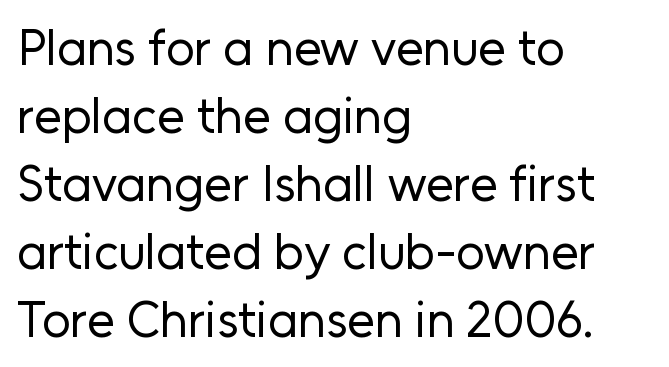
Q: Is the text bold? A: No.
Q: Is the text italic (slanted)? A: No, it is upright.
Q: Is the typeface a serif or a sans-serif typeface? A: Sans-serif.
Q: Is the text underlined? A: No.
Q: How is the paragraph aligned? A: Left-aligned.
Q: Is the spacing between letters normal or unusually wide? A: Normal.
Q: Is the spacing between lines tight, normal or loose? A: Normal.
Q: Width (condensed, normal, or wide)? A: Normal.
Q: Stroke contrast? A: Low.
Q: x-height? A: Medium.
Q: Monospaced? A: No.
